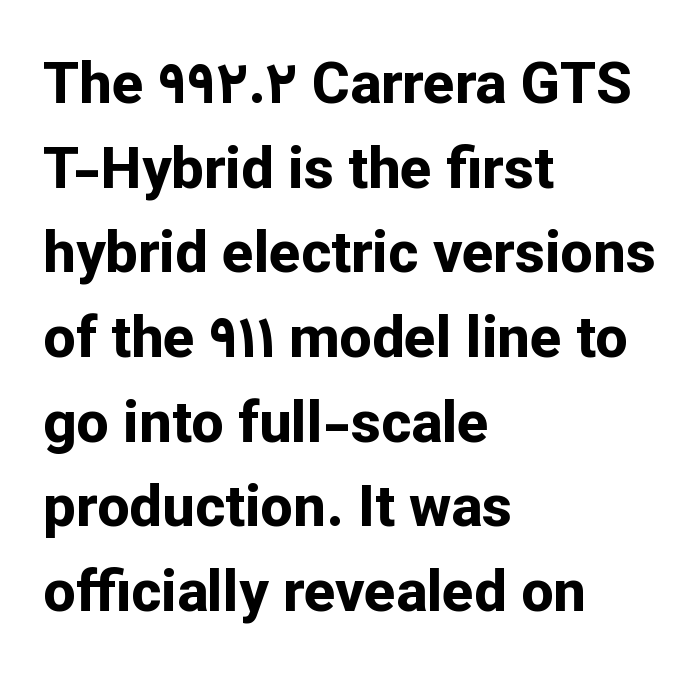
Q: Is the text bold? A: Yes.
Q: Is the text italic (slanted)? A: No, it is upright.
Q: Is the typeface a serif or a sans-serif typeface? A: Sans-serif.
Q: Is the text underlined? A: No.
Q: How is the paragraph aligned? A: Left-aligned.
Q: Is the spacing between letters normal or unusually wide? A: Normal.
Q: Is the spacing between lines tight, normal or loose? A: Normal.
Q: Width (condensed, normal, or wide)? A: Normal.
Q: Stroke contrast? A: Low.
Q: x-height? A: Medium.
Q: Monospaced? A: No.
